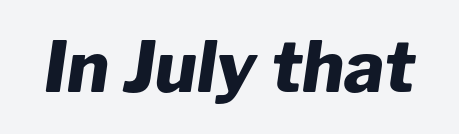
Each letter keeps its own natural width here, so spacing adapts to shape. A typesetter would mark this as italic. The letters are bold, with thick, heavy strokes. This rendering features lettering with no underline. The face used here is rendered with its standard letterfit.
